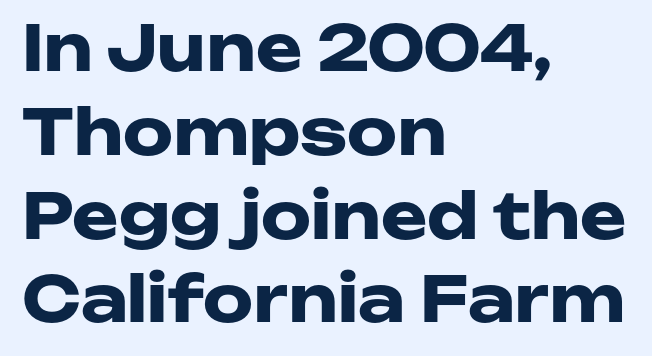
The lettering stays uniformly vertical, giving the passage a roman look. The words here are not underlined. Bold? Absolutely — the strokes are thick and heavy. The horizontal fit of the characters is conventional and even. Short and long lines alike share a common starting point at left. Do the characters align in a grid? No, the font is proportional.
